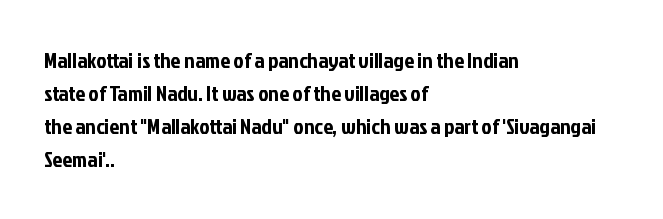
Q: Is the text italic (slanted)? A: No, it is upright.
Q: Is the text underlined? A: No.
Q: How is the paragraph aligned? A: Left-aligned.
Q: Is the spacing between letters normal or unusually wide? A: Normal.
Q: Is the spacing between lines tight, normal or loose? A: Normal.
